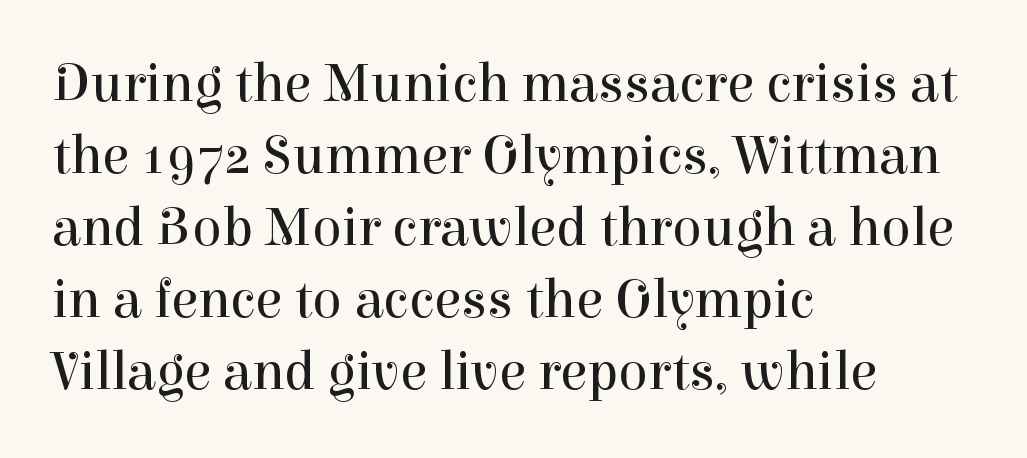
Q: Is the text bold? A: No.
Q: Is the text italic (slanted)? A: No, it is upright.
Q: Is the typeface a serif or a sans-serif typeface? A: Serif.
Q: Is the text underlined? A: No.
Q: How is the paragraph aligned? A: Left-aligned.
Q: Is the spacing between letters normal or unusually wide? A: Normal.
Q: Is the spacing between lines tight, normal or loose? A: Normal.
Q: Width (condensed, normal, or wide)? A: Normal.
Q: Stroke contrast? A: High.
Q: x-height? A: Medium.
Q: Monospaced? A: No.
